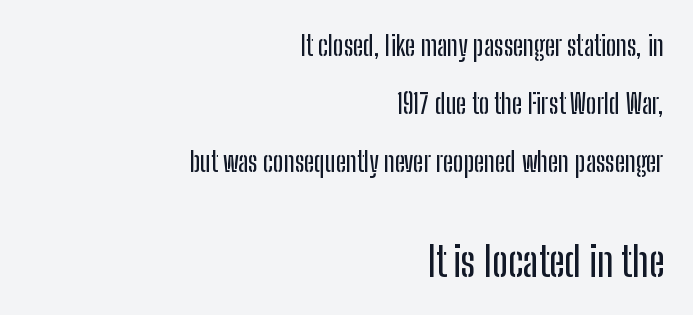
The image shows 41 px condensed sans-serif type, upright; set right-aligned, loose line spacing (2.15x), normal letter spacing, not underlined; the second (bottom) block is 1.52x larger; low stroke contrast and a medium x-height.
